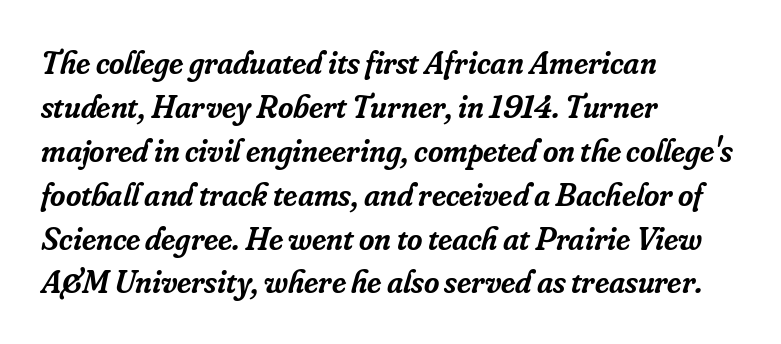
The image shows 33 px semibold serif type, italic (leaning right); set left-aligned, normal line spacing (1.33x), normal letter spacing, not underlined; low stroke contrast and a small x-height.
